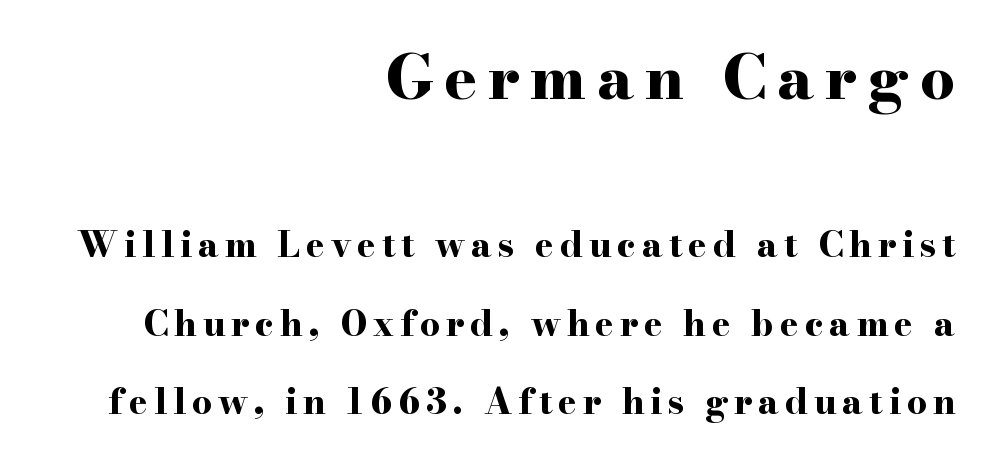
The image shows 62 px bold, wide serif type, upright; set right-aligned, loose line spacing (2.24x), not underlined; the first (top) block is 1.77x larger; high stroke contrast and a small x-height.
